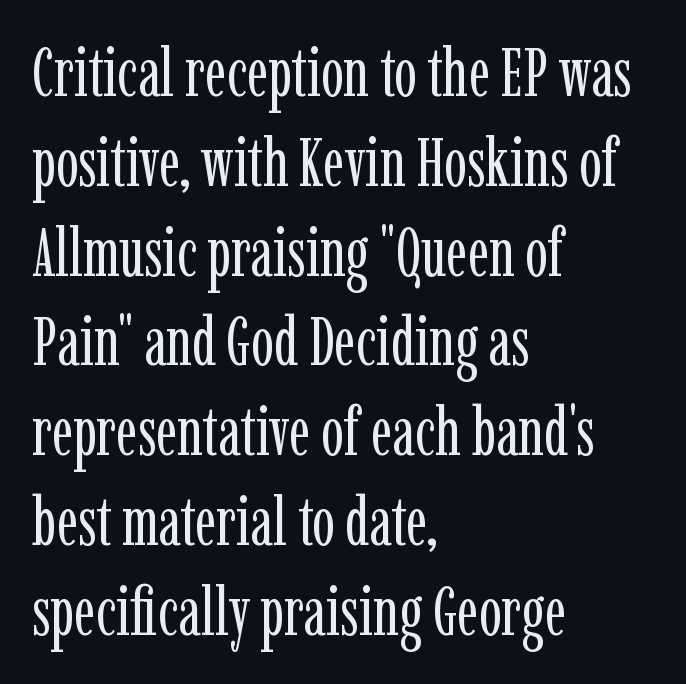
{"serif": "yes", "italic": "no", "bold": "no", "weight": "regular", "width": "condensed", "stroke_contrast": "low", "x_height": "medium", "monospaced": "no", "underline": "no", "align": "left", "line_spacing": "normal", "line_spacing_ratio": 1.34, "letter_spacing": "normal", "letter_spacing_em": 0.0, "glyph_px": 67}
